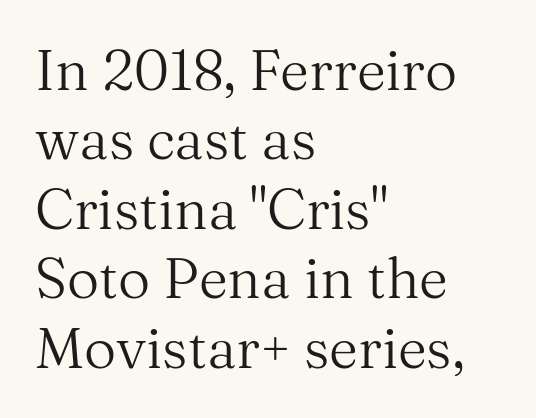
The image shows 56 px regular-weight serif type, upright; set left-aligned, line spacing 1.24x, normal letter spacing, not underlined; medium stroke contrast and a medium x-height.
